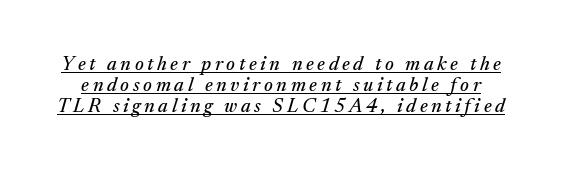
{"italic": "yes", "lean": "right", "slant_degrees": 17, "underline": "yes", "line_spacing": "tight", "line_spacing_ratio": 1.05, "glyph_px": 20}
